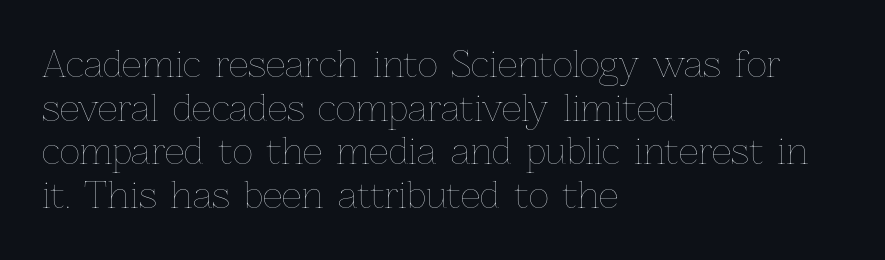
Q: Is the text bold? A: No.
Q: Is the text italic (slanted)? A: No, it is upright.
Q: Is the text underlined? A: No.
Q: How is the paragraph aligned? A: Left-aligned.
Q: Is the spacing between letters normal or unusually wide? A: Normal.
Q: Is the spacing between lines tight, normal or loose? A: Normal.
Q: Width (condensed, normal, or wide)? A: Normal.
Q: Stroke contrast? A: Low.
Q: x-height? A: Medium.
Q: Monospaced? A: No.
